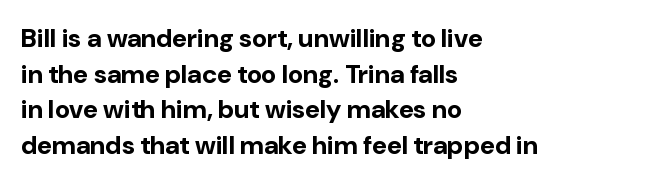
Q: Is the text bold? A: Yes.
Q: Is the text italic (slanted)? A: No, it is upright.
Q: Is the text underlined? A: No.
Q: How is the paragraph aligned? A: Left-aligned.
Q: Is the spacing between letters normal or unusually wide? A: Normal.
Q: Is the spacing between lines tight, normal or loose? A: Normal.
